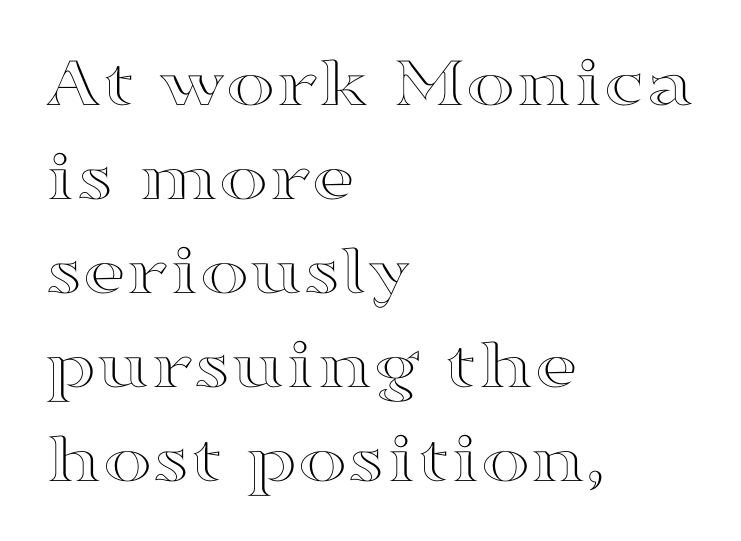
Q: Is the text italic (slanted)? A: No, it is upright.
Q: Is the text underlined? A: No.
Q: How is the paragraph aligned? A: Left-aligned.
Q: Is the spacing between letters normal or unusually wide? A: Normal.
Q: Is the spacing between lines tight, normal or loose? A: Normal.
Q: Width (condensed, normal, or wide)? A: Wide.
Q: x-height? A: Medium.
Q: Monospaced? A: No.
